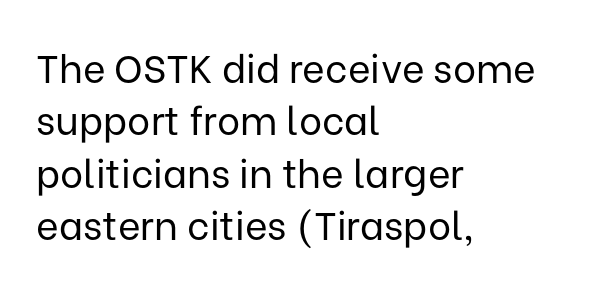
The image shows 39 px regular-weight sans-serif type, upright; set left-aligned, normal line spacing (1.34x), normal letter spacing, not underlined; low stroke contrast and a medium x-height.
